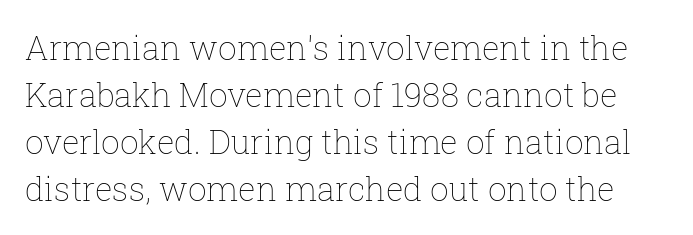
Q: Is the text bold? A: No.
Q: Is the text italic (slanted)? A: No, it is upright.
Q: Is the text underlined? A: No.
Q: Is the spacing between letters normal or unusually wide? A: Normal.
Q: Is the spacing between lines tight, normal or loose? A: Normal.
Q: Width (condensed, normal, or wide)? A: Normal.
Q: Stroke contrast? A: Low.
Q: x-height? A: Medium.
Q: Monospaced? A: No.
